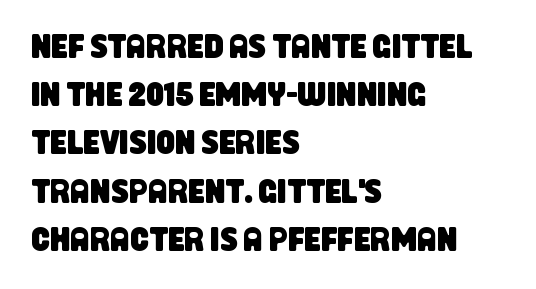
The image shows 33 px condensed sans-serif type; set left-aligned, normal line spacing (1.46x), normal letter spacing, not underlined; low stroke contrast and a large x-height.
